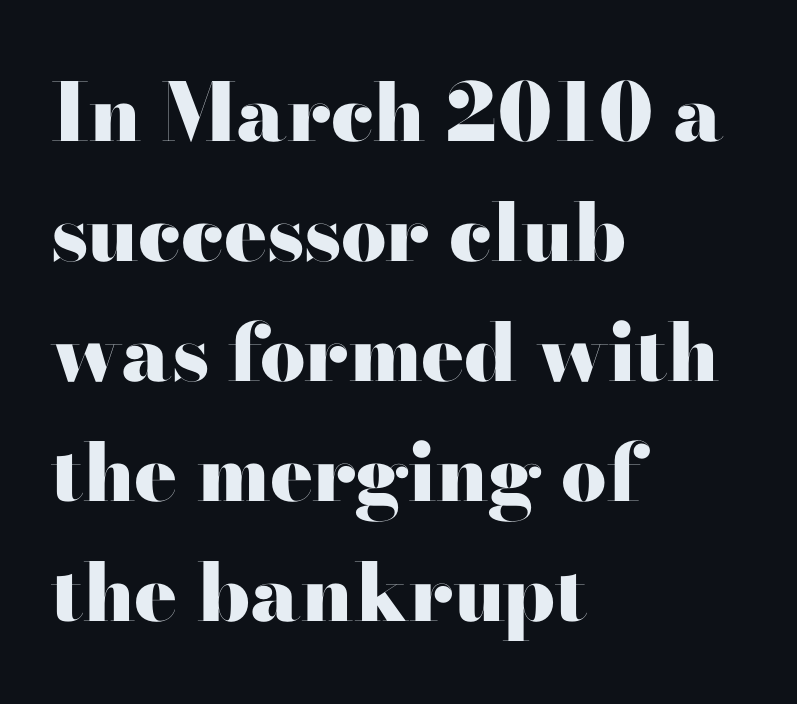
The image shows 80 px heavy, wide serif type, upright; set left-aligned, normal line spacing (1.5x), normal letter spacing, not underlined; high stroke contrast and a small x-height.
